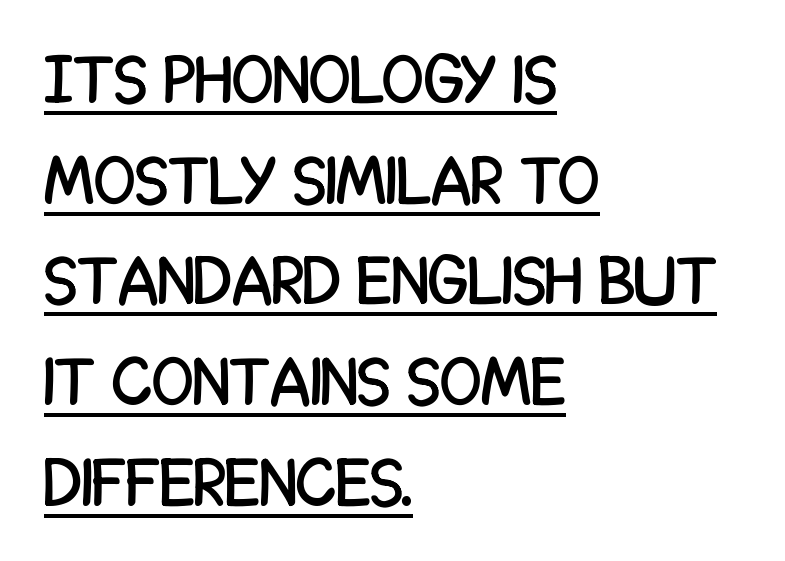
{"serif": "no", "italic": "no", "width": "condensed", "stroke_contrast": "low", "x_height": "large", "monospaced": "no", "underline": "yes", "align": "left", "line_spacing": "normal", "line_spacing_ratio": 1.48, "letter_spacing": "normal", "letter_spacing_em": 0.0, "glyph_px": 68}
